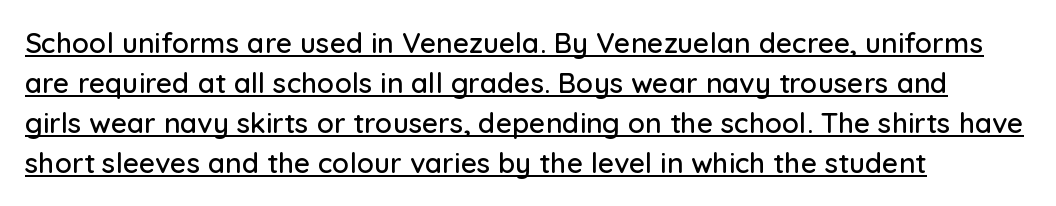
The image shows 28 px sans-serif type, upright; set left-aligned, normal line spacing (1.43x), normal letter spacing, underlined; low stroke contrast and a medium x-height.
